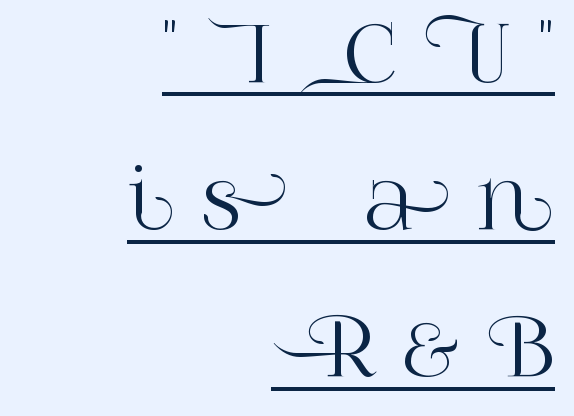
{"serif": "yes", "italic": "no", "width": "normal", "stroke_contrast": "high", "x_height": "large", "monospaced": "no", "underline": "yes", "align": "right", "line_spacing_ratio": 1.84, "letter_spacing": "wide", "letter_spacing_em": 0.34, "glyph_px": 80}
